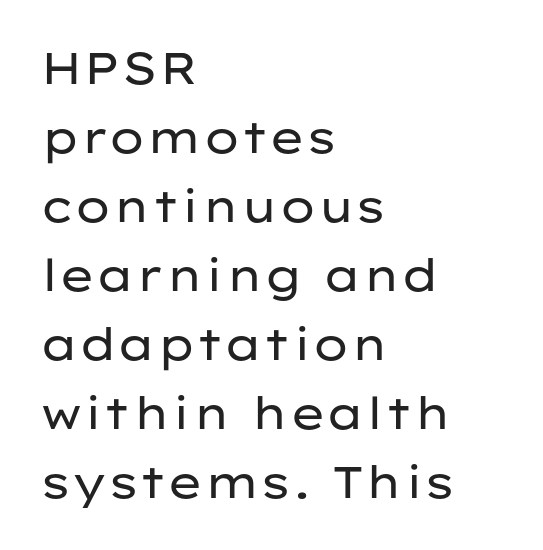
{"serif": "no", "italic": "no", "bold": "no", "weight": "regular", "width": "wide", "stroke_contrast": "low", "x_height": "medium", "monospaced": "no", "underline": "no", "align": "left", "line_spacing": "normal", "line_spacing_ratio": 1.57, "letter_spacing": "normal", "letter_spacing_em": 0.0, "glyph_px": 44}
